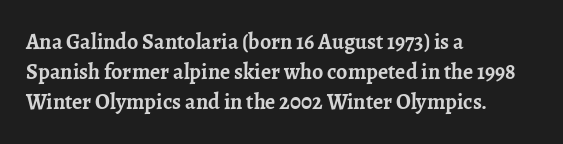
The paragraph shown leans on its left margin. This block has exactly the height ordinary leading produces. Italic: no, the glyphs are upright roman. The baseline area is clear.
